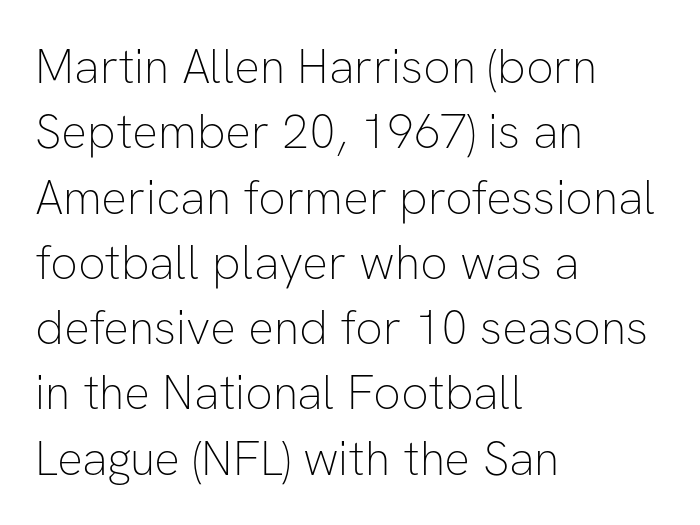
Q: Is the text bold? A: No.
Q: Is the text italic (slanted)? A: No, it is upright.
Q: Is the typeface a serif or a sans-serif typeface? A: Sans-serif.
Q: Is the text underlined? A: No.
Q: How is the paragraph aligned? A: Left-aligned.
Q: Is the spacing between letters normal or unusually wide? A: Normal.
Q: Is the spacing between lines tight, normal or loose? A: Normal.
Q: Width (condensed, normal, or wide)? A: Normal.
Q: Stroke contrast? A: Low.
Q: x-height? A: Medium.
Q: Monospaced? A: No.
